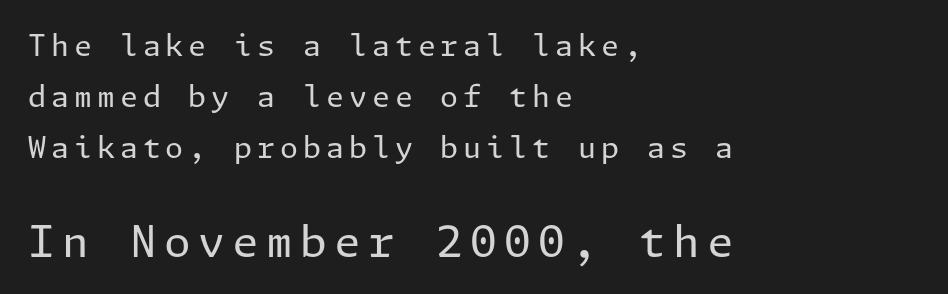
{"serif": "no", "italic": "no", "bold": "no", "weight": "regular", "width": "normal", "stroke_contrast": "low", "x_height": "medium", "underline": "no", "align": "left", "line_spacing_ratio": 1.76, "larger_block": "second", "size_ratio": 1.48, "glyph_px": 43}
